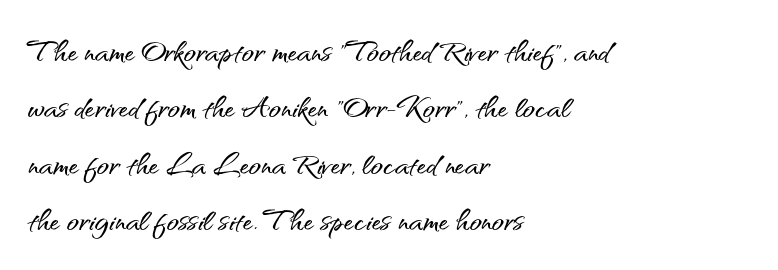
Q: Is the text italic (slanted)? A: Yes.
Q: Is the typeface a serif or a sans-serif typeface? A: Sans-serif.
Q: Is the text underlined? A: No.
Q: How is the paragraph aligned? A: Left-aligned.
Q: Is the spacing between letters normal or unusually wide? A: Normal.
Q: Is the spacing between lines tight, normal or loose? A: Normal.
Q: Width (condensed, normal, or wide)? A: Normal.
Q: Stroke contrast? A: Medium.
Q: x-height? A: Small.
Q: Monospaced? A: No.
